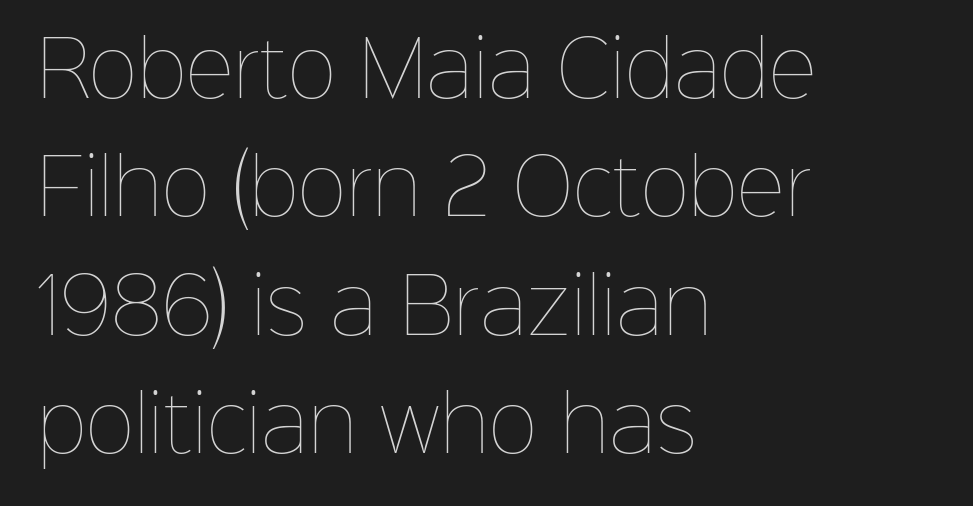
{"italic": "no", "bold": "no", "weight": "thin", "width": "normal", "stroke_contrast": "low", "x_height": "medium", "monospaced": "no", "underline": "no", "align": "left", "line_spacing": "normal", "line_spacing_ratio": 1.58, "letter_spacing": "normal", "letter_spacing_em": 0.0, "glyph_px": 75}
